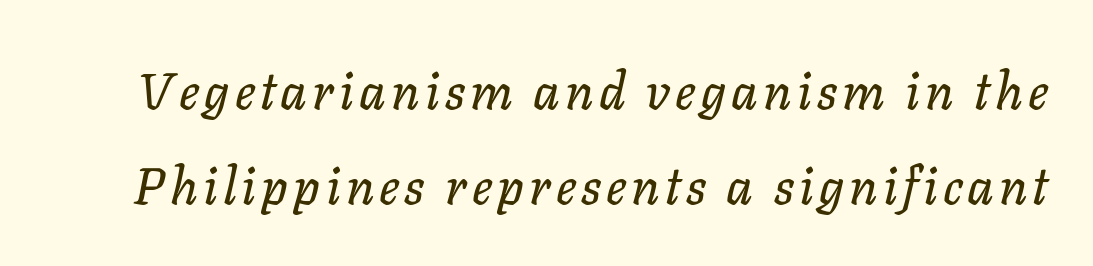
Q: Is the text italic (slanted)? A: Yes, it leans right by about 11 degrees.
Q: Is the text underlined? A: No.
Q: Width (condensed, normal, or wide)? A: Normal.
Q: Stroke contrast? A: Low.
Q: x-height? A: Medium.
Q: Monospaced? A: No.
